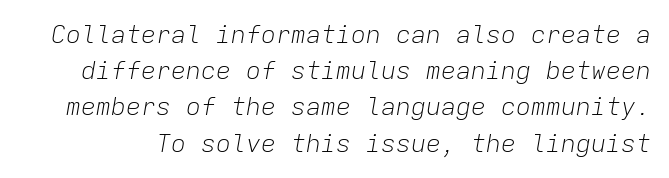
{"italic": "yes", "lean": "right", "slant_degrees": 9, "bold": "no", "underline": "no", "line_spacing": "normal", "line_spacing_ratio": 1.45, "letter_spacing": "normal", "letter_spacing_em": 0.0, "glyph_px": 25}
